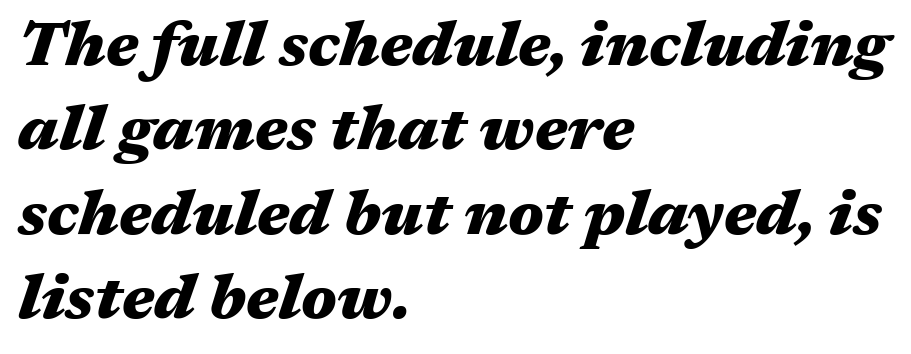
The image shows 63 px heavy, wide type, italic (leaning right); set left-aligned, normal line spacing (1.34x), normal letter spacing, not underlined; medium stroke contrast and a medium x-height.
